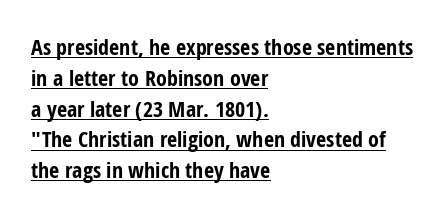
{"italic": "no", "bold": "yes", "underline": "yes", "align": "left", "line_spacing": "normal", "line_spacing_ratio": 1.4, "letter_spacing": "normal", "letter_spacing_em": 0.0, "glyph_px": 22}
